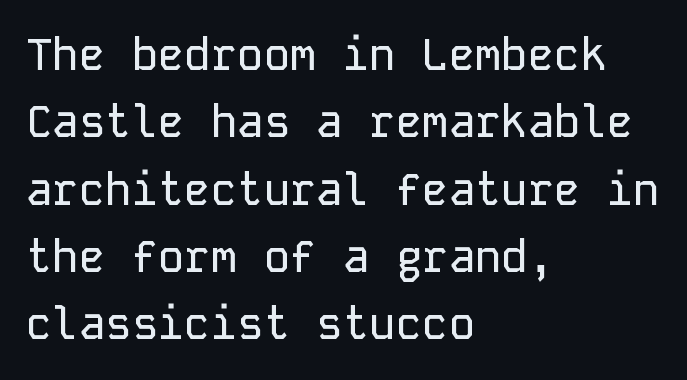
The image shows 44 px sans-serif type, upright, monospaced; set left-aligned, normal line spacing (1.53x), normal letter spacing, not underlined; low stroke contrast and a medium x-height.
